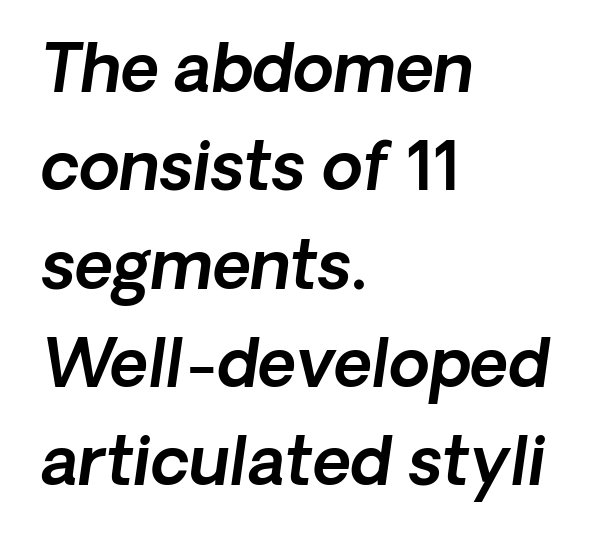
Is this a sans? Yes — the strokes have no serifs. Tracking here is standard; glyphs follow each other at the usual distance. This sample has the flowing, uneven cadence of proportional lettering. Left-aligned paragraph, ragged on the right. Notice how descenders clear the ascenders below comfortably — that's standard leading.
